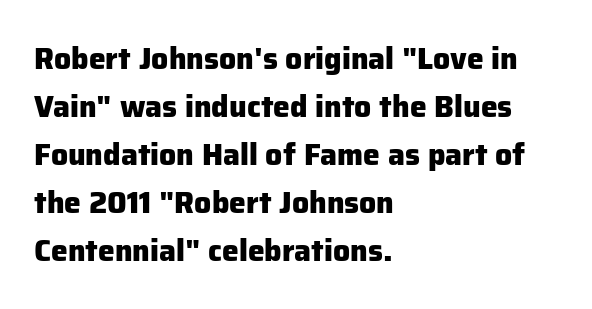
Horizontal bands of white between lines are of average thickness. Reading down the block, your eye returns to a fixed left position each line. Proportional: the letters do not fall into vertical columns. Chunky letters — that's bold for sure.
